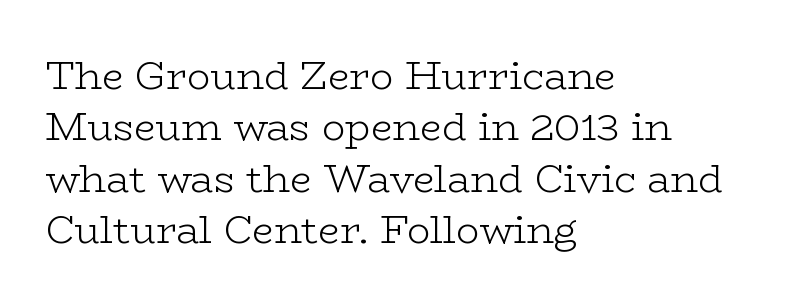
The leading is moderate, giving the passage an even texture. The typography opts for an upright posture over an oblique one. Plain, unruled lines of type. Stem width sits at or under what a default text font uses. Between one letter and the next there's only the usual sliver of space. The font family rendered here belongs to the serif group.
